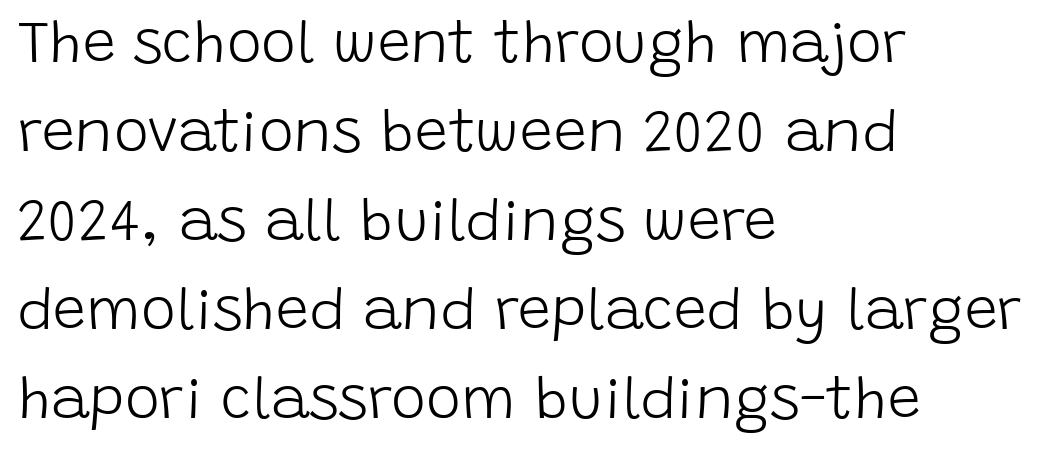
The image shows 59 px light sans-serif type, upright; set left-aligned, normal line spacing (1.51x), normal letter spacing, not underlined; low stroke contrast and a large x-height.
